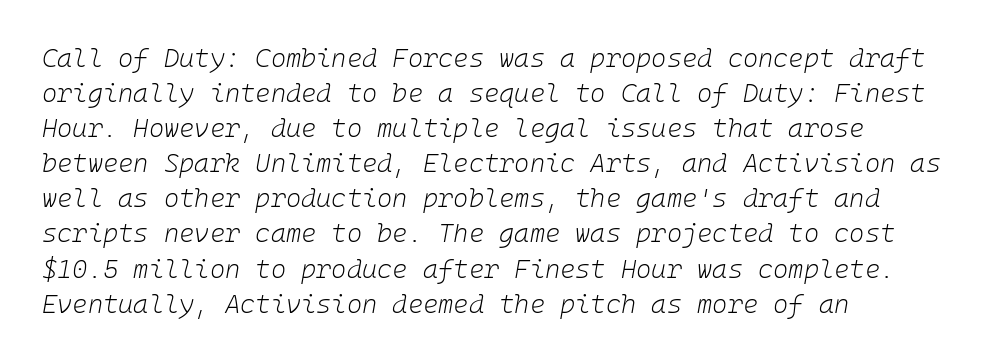
The image shows 26 px text type, italic (leaning right); set left-aligned, normal line spacing (1.35x), normal letter spacing, not underlined.
